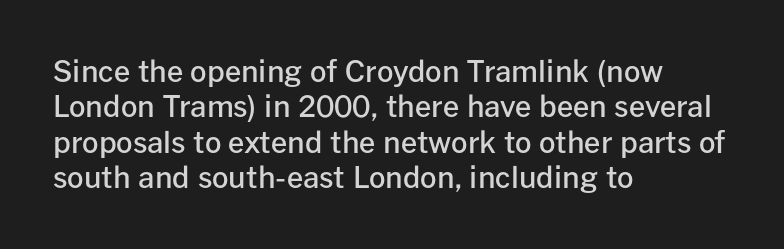
The image shows 29 px semibold sans-serif type, upright; set left-aligned, line spacing 1.22x, normal letter spacing, not underlined; low stroke contrast and a medium x-height.
